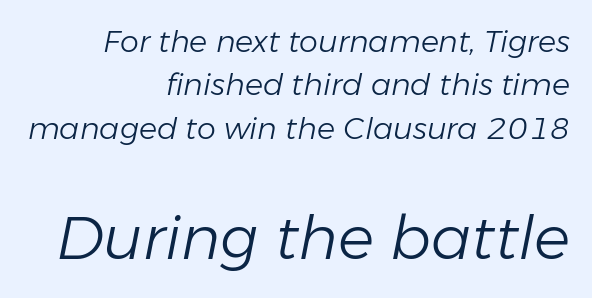
The passage is arranged like a letterhead date or caption credit — flush right. Successive baselines arrive at the customary interval. Slant detected: the letters are inclined. These two chunks differ in scale, with the bottom chunk taking the larger measure. Character widths vary here, with narrow letters taking less room than wide ones.
